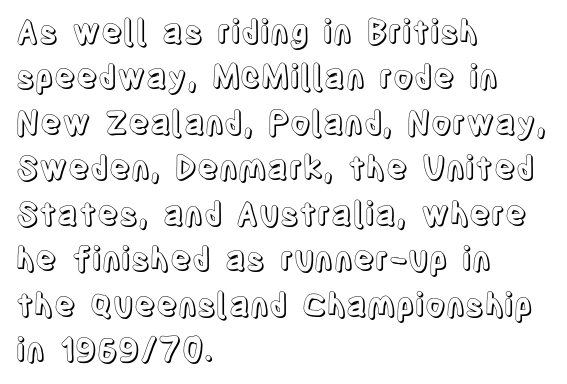
Each letter keeps its own natural width here, so spacing adapts to shape. The area under the type is left untouched. It's the straight-up-and-down kind of type. Each line starts at the same left margin while the right side varies. Does the leading feel generous? No, just average. Words appear dense and cohesive because spacing is normal.
